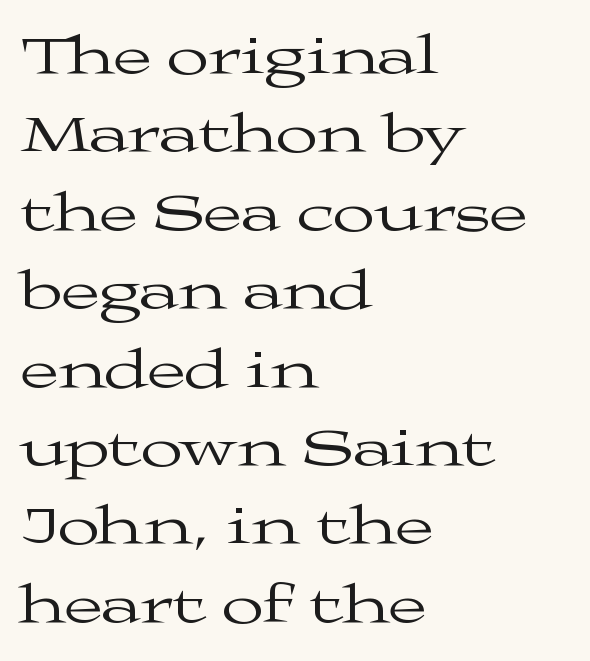
Q: Is the text bold? A: No.
Q: Is the text italic (slanted)? A: No, it is upright.
Q: Is the typeface a serif or a sans-serif typeface? A: Serif.
Q: Is the text underlined? A: No.
Q: How is the paragraph aligned? A: Left-aligned.
Q: Is the spacing between letters normal or unusually wide? A: Normal.
Q: Is the spacing between lines tight, normal or loose? A: Normal.
Q: Width (condensed, normal, or wide)? A: Wide.
Q: Stroke contrast? A: Medium.
Q: x-height? A: Medium.
Q: Monospaced? A: No.
